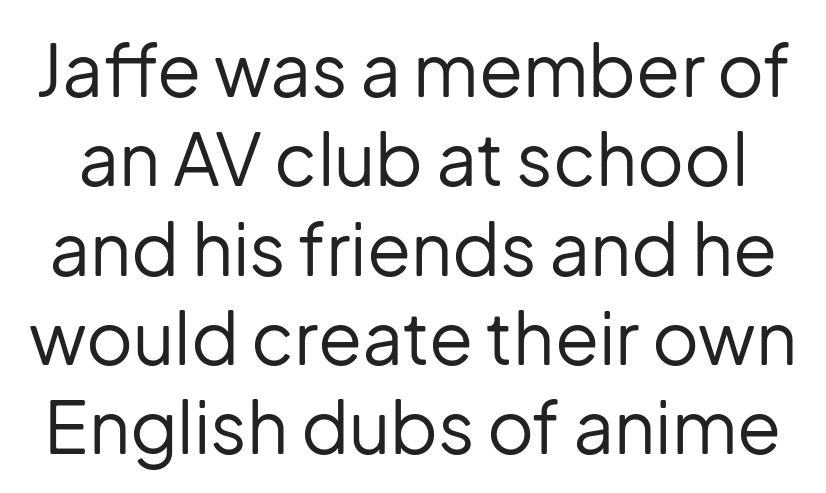
Q: Is the text bold? A: No.
Q: Is the text italic (slanted)? A: No, it is upright.
Q: Is the typeface a serif or a sans-serif typeface? A: Sans-serif.
Q: Is the text underlined? A: No.
Q: Is the spacing between letters normal or unusually wide? A: Normal.
Q: Width (condensed, normal, or wide)? A: Normal.
Q: Stroke contrast? A: Low.
Q: x-height? A: Medium.
Q: Monospaced? A: No.
